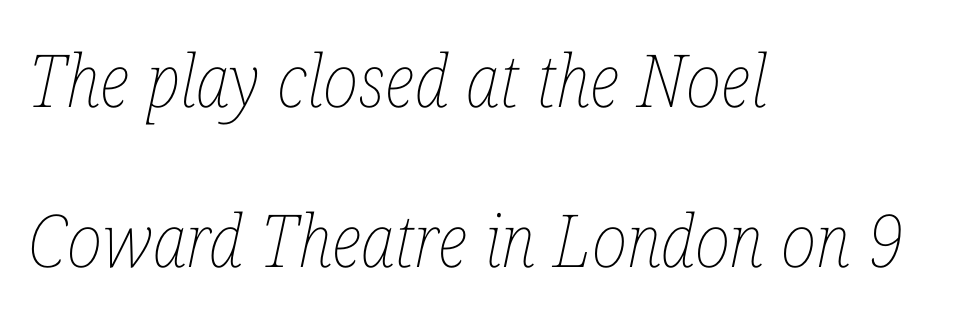
The image shows 73 px thin, condensed type, italic (leaning right); set left-aligned, loose line spacing (2.19x), normal letter spacing, not underlined; low stroke contrast and a medium x-height.
